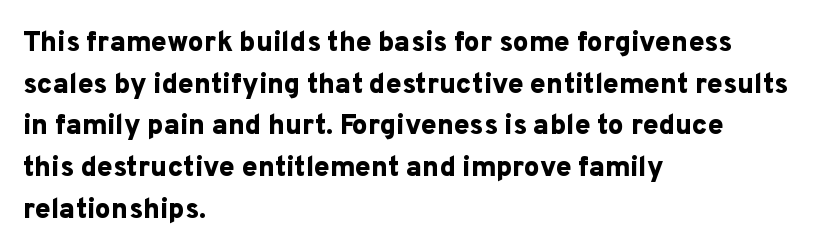
This rendering uses left alignment, leaving the right contour irregular. This is sans-serif lettering, the kind often seen on screens and signage. Do the letters lean? They stand straight. Glyph-to-glyph distance matches everyday printed text. Students, observe: this is what conventionally led text looks like.
